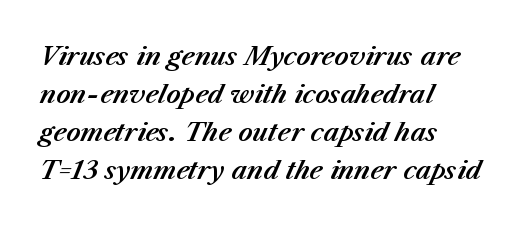
The image shows 25 px text type, italic (leaning right); set left-aligned, normal line spacing (1.52x), normal letter spacing, not underlined.
